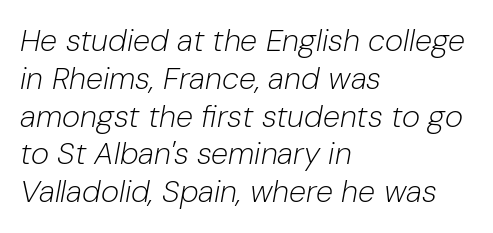
Q: Is the text bold? A: No.
Q: Is the text italic (slanted)? A: Yes, it leans right by about 10 degrees.
Q: Is the text underlined? A: No.
Q: How is the paragraph aligned? A: Left-aligned.
Q: Is the spacing between letters normal or unusually wide? A: Normal.
Q: Width (condensed, normal, or wide)? A: Normal.
Q: Stroke contrast? A: Low.
Q: x-height? A: Medium.
Q: Monospaced? A: No.
